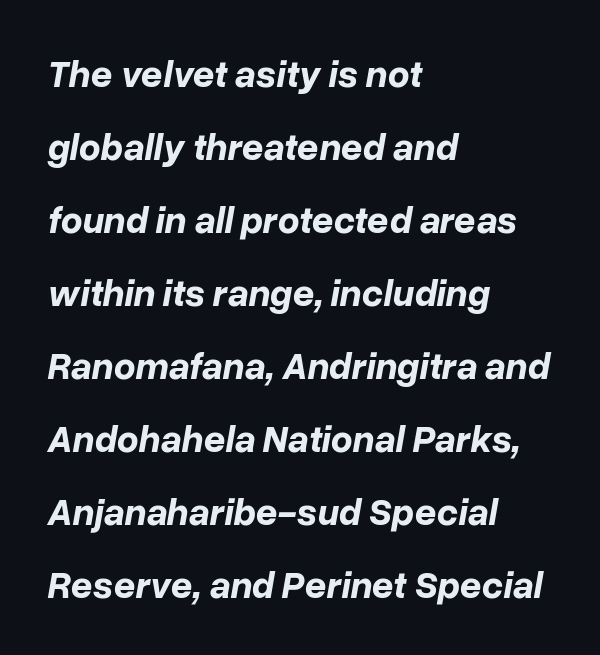
Each word holds together tightly as a unit, with standard inter-letter gaps. This sample has the flowing, uneven cadence of proportional lettering. The text block is weighted toward the left margin, trailing off unevenly rightward. Each row of text sits above clean, open space. A typesetter would call this leading open, well beyond the default. Typesetter's note: full bold, strokes at maximum text heaviness.
